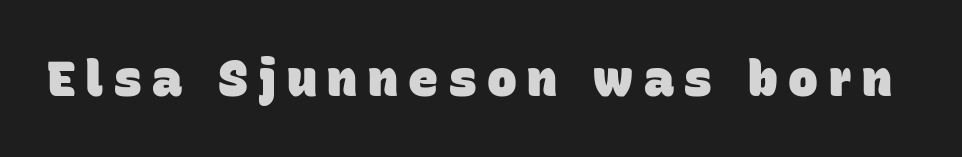
{"serif": "no", "bold": "yes", "weight": "heavy", "width": "normal", "stroke_contrast": "low", "x_height": "large", "monospaced": "no", "underline": "no", "letter_spacing": "wide", "letter_spacing_em": 0.21, "glyph_px": 50}
